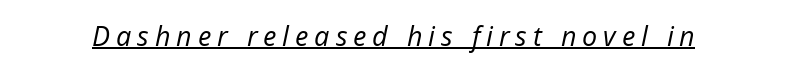
{"italic": "yes", "lean": "right", "slant_degrees": 12, "bold": "no", "underline": "yes", "letter_spacing": "wide", "letter_spacing_em": 0.22, "glyph_px": 27}
